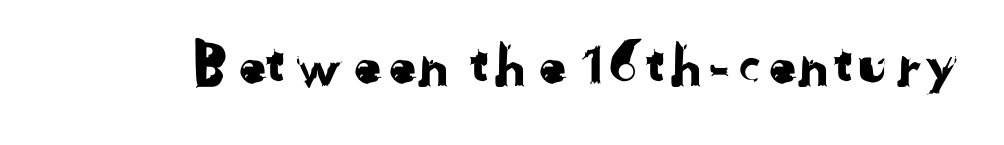
The image shows 58 px sans-serif type; set normal letter spacing, not underlined; low stroke contrast and a medium x-height.
